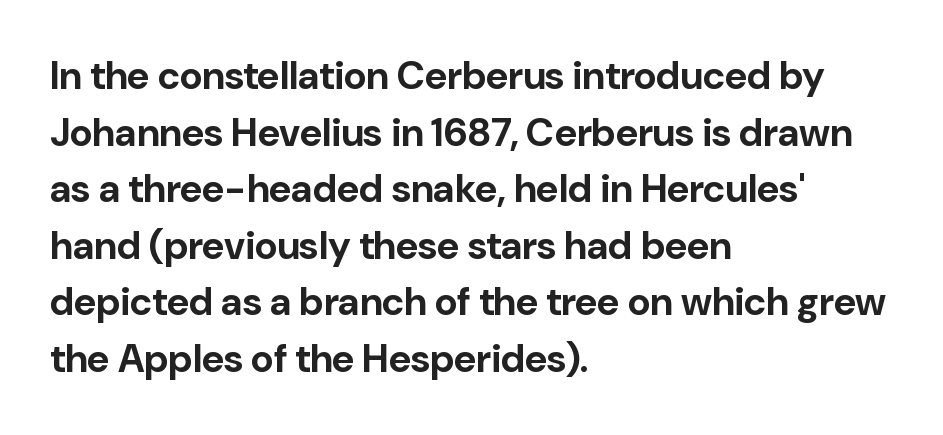
The image shows 39 px bold sans-serif type, upright; set left-aligned, normal line spacing (1.45x), normal letter spacing, not underlined; low stroke contrast and a medium x-height.
